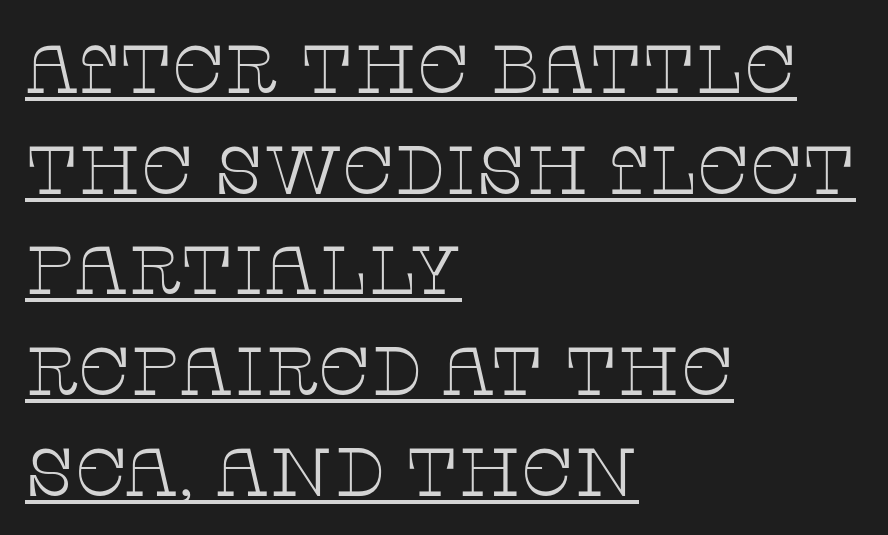
Q: Is the text bold? A: No.
Q: Is the text italic (slanted)? A: No, it is upright.
Q: Is the typeface a serif or a sans-serif typeface? A: Serif.
Q: Is the text underlined? A: Yes.
Q: How is the paragraph aligned? A: Left-aligned.
Q: Is the spacing between letters normal or unusually wide? A: Normal.
Q: Is the spacing between lines tight, normal or loose? A: Normal.
Q: Width (condensed, normal, or wide)? A: Wide.
Q: Stroke contrast? A: Low.
Q: x-height? A: Large.
Q: Monospaced? A: No.
